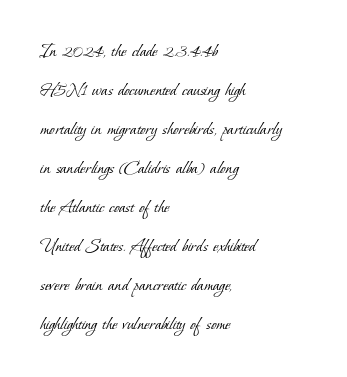
Between one letter and the next there's only the usual sliver of space. Nothing heavy about these letters — not bold at all. Quick note: underline off. In terms of leading, this rendering errs on the spacious side.
